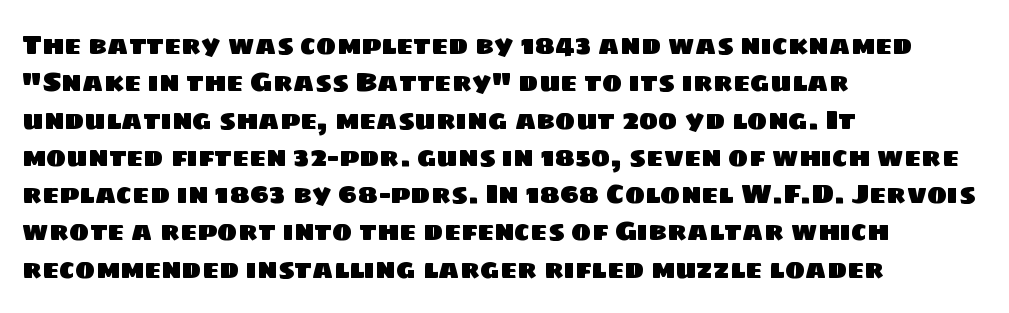
The setting favours the left margin, as ordinary paragraphs usually do. Lines of text with bare space underneath. Reading down the column, the eye jumps a familiar distance to each next line. The type is set solid horizontally, with unmodified tracking.
